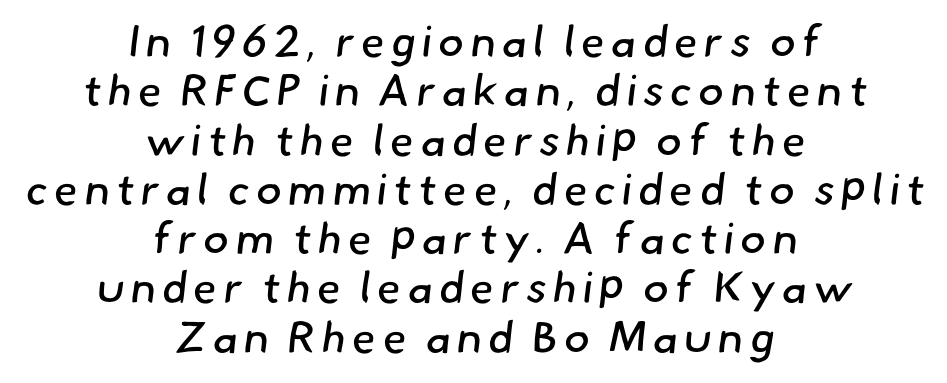
The image shows 44 px regular-weight sans-serif type; set centered, tight line spacing (1.12x), not underlined; low stroke contrast and a small x-height.
